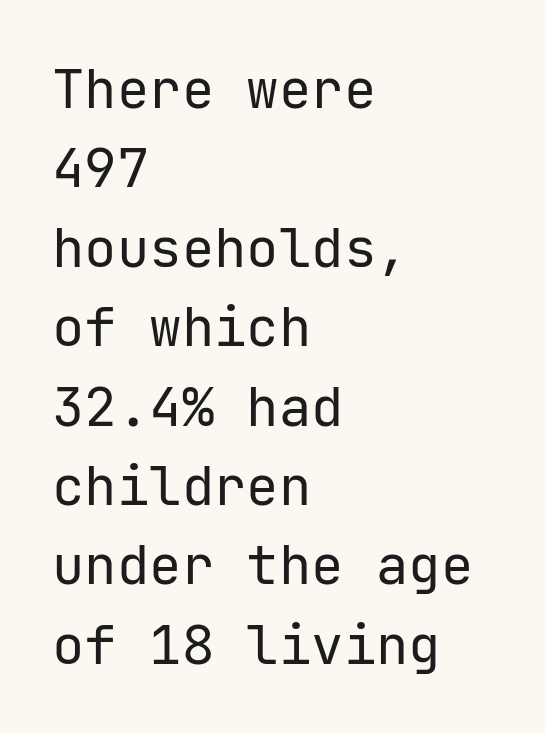
The image shows 54 px regular-weight sans-serif type, upright; set left-aligned, normal line spacing (1.47x), normal letter spacing, not underlined; low stroke contrast and a medium x-height.
